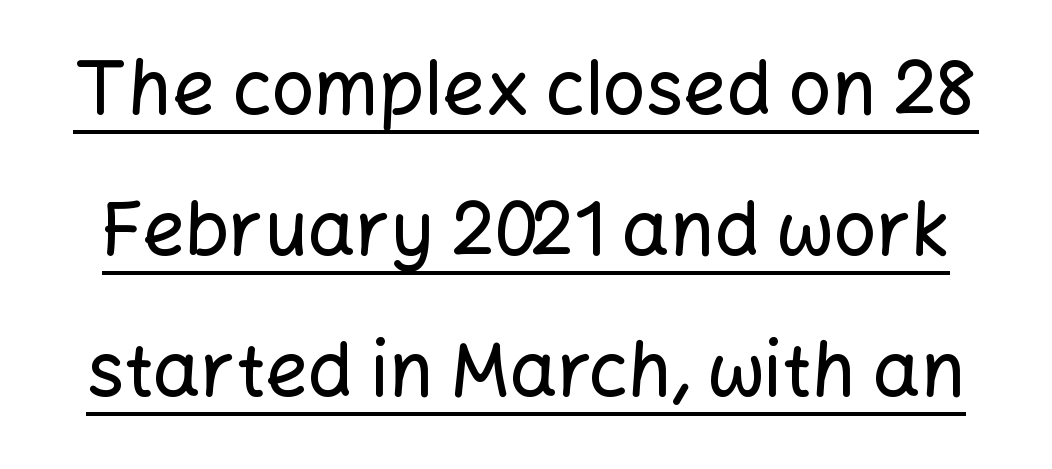
The lettering is marked with a stroke running underneath it. This rendering leaves character spacing at its baseline value. Designer's note — italics off, roman on. This sample has the flowing, uneven cadence of proportional lettering.
